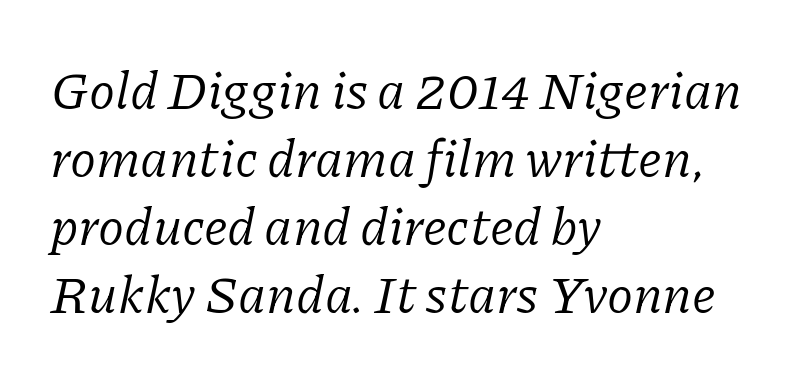
Q: Is the text bold? A: No.
Q: Is the text italic (slanted)? A: Yes, it leans right by about 11 degrees.
Q: Is the typeface a serif or a sans-serif typeface? A: Serif.
Q: Is the text underlined? A: No.
Q: How is the paragraph aligned? A: Left-aligned.
Q: Is the spacing between letters normal or unusually wide? A: Normal.
Q: Is the spacing between lines tight, normal or loose? A: Normal.
Q: Width (condensed, normal, or wide)? A: Normal.
Q: Stroke contrast? A: Low.
Q: x-height? A: Medium.
Q: Monospaced? A: No.
